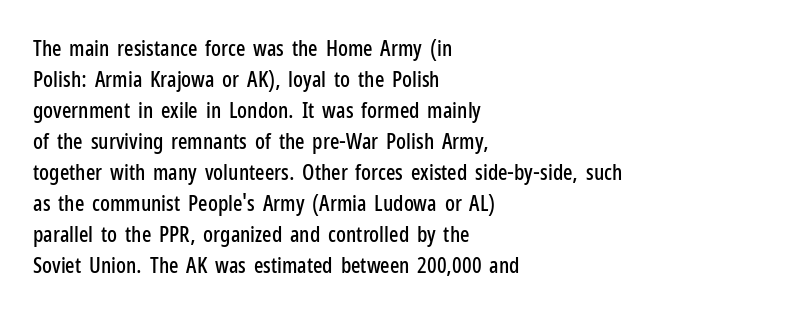
No italicization has been applied; the sample stays upright. The text block is weighted toward the left margin, trailing off unevenly rightward. Each row of text sits above clean, open space. Leading matches the norm, producing a regular column. Nobody touched the tracking dial on this one.
